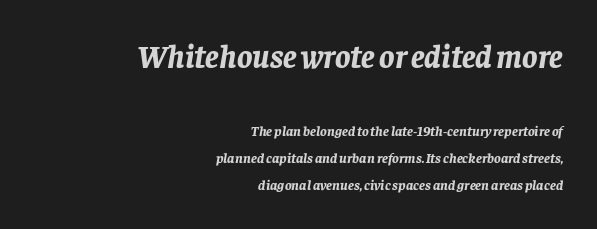
The image shows 32 px bold type, italic (leaning right); set right-aligned, loose line spacing (1.93x), normal letter spacing, not underlined; the first (top) block is 2.29x larger; low stroke contrast and a large x-height.
